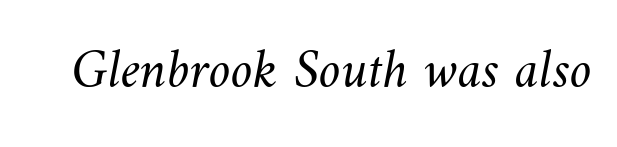
Q: Is the text bold? A: No.
Q: Is the text underlined? A: No.
Q: Is the spacing between letters normal or unusually wide? A: Normal.
Q: Width (condensed, normal, or wide)? A: Normal.
Q: Stroke contrast? A: Medium.
Q: x-height? A: Small.
Q: Monospaced? A: No.
